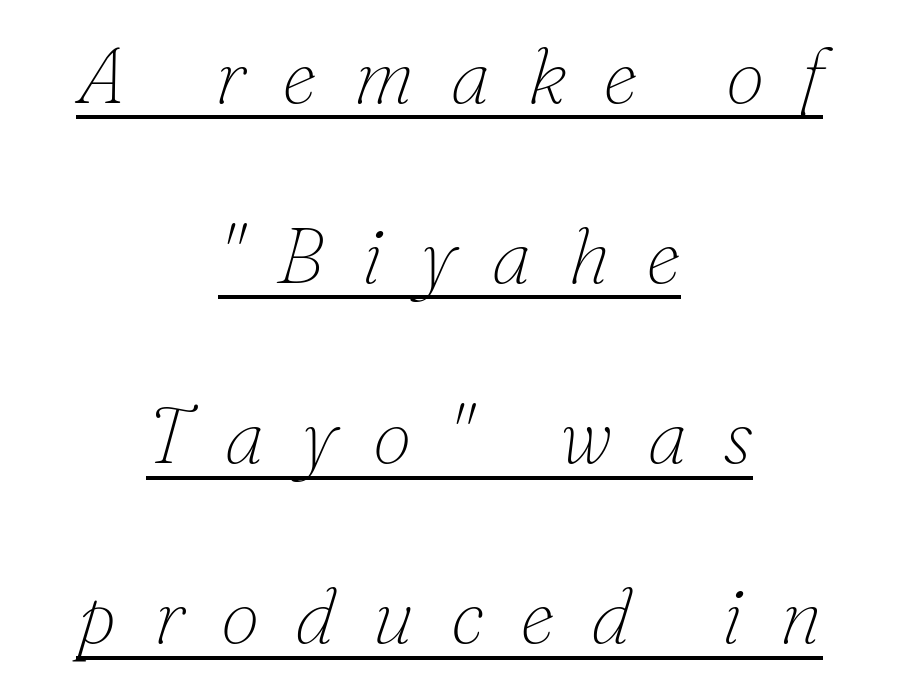
Q: Is the text bold? A: No.
Q: Is the text italic (slanted)? A: Yes, it leans right by about 16 degrees.
Q: Is the typeface a serif or a sans-serif typeface? A: Serif.
Q: Is the text underlined? A: Yes.
Q: How is the paragraph aligned? A: Centered.
Q: Is the spacing between letters normal or unusually wide? A: Unusually wide.
Q: Is the spacing between lines tight, normal or loose? A: Loose.
Q: Width (condensed, normal, or wide)? A: Normal.
Q: Stroke contrast? A: Low.
Q: x-height? A: Small.
Q: Monospaced? A: No.
